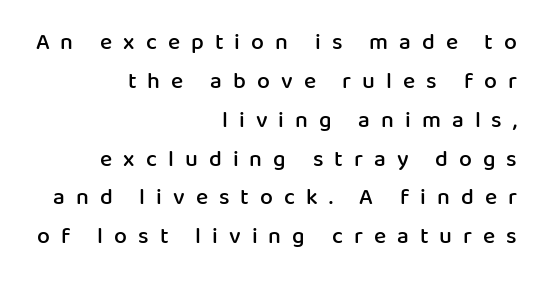
Does the leading feel generous? No, just average. Stroke thickness is moderately raised; the sample reads as semibold. No italicization has been applied; the sample stays upright. The typesetter chose a ragged-left arrangement here. Clear beneath every line of the passage. The tracking reads as deliberately expanded to a designer's eye.
